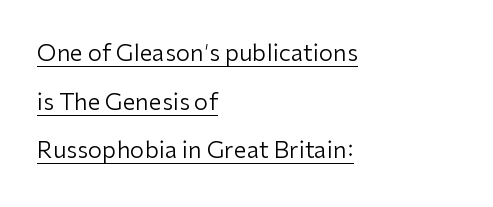
Q: Is the text bold? A: No.
Q: Is the text italic (slanted)? A: No, it is upright.
Q: Is the text underlined? A: Yes.
Q: How is the paragraph aligned? A: Left-aligned.
Q: Is the spacing between letters normal or unusually wide? A: Normal.
Q: Is the spacing between lines tight, normal or loose? A: Loose.
